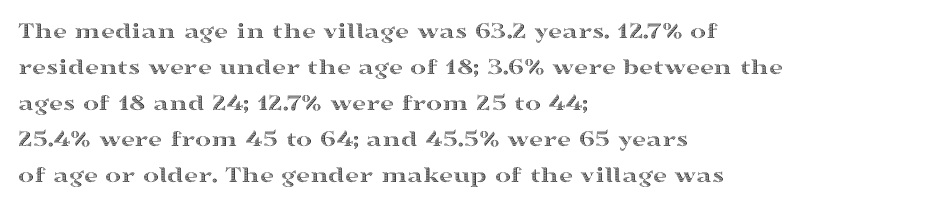
You can tell it's not italic because the verticals are truly vertical. Whoever set this chose a conventional vertical rhythm. The line texture is even and compact thanks to regular tracking. Each row of text sits above clean, open space.
